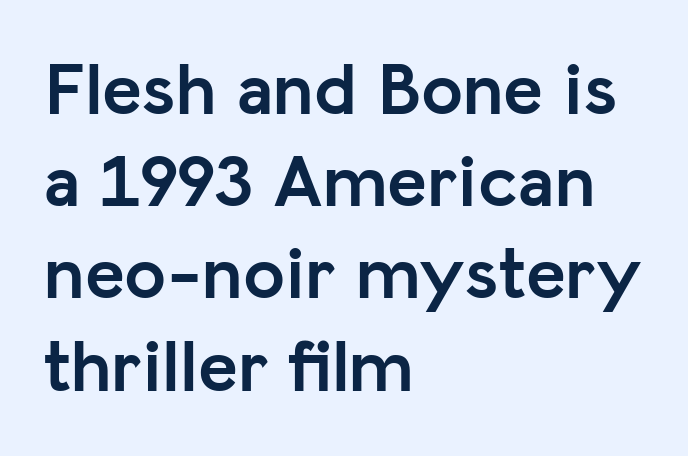
Q: Is the text bold? A: Yes.
Q: Is the text italic (slanted)? A: No, it is upright.
Q: Is the typeface a serif or a sans-serif typeface? A: Sans-serif.
Q: Is the text underlined? A: No.
Q: How is the paragraph aligned? A: Left-aligned.
Q: Is the spacing between letters normal or unusually wide? A: Normal.
Q: Width (condensed, normal, or wide)? A: Normal.
Q: Stroke contrast? A: Low.
Q: x-height? A: Medium.
Q: Monospaced? A: No.
